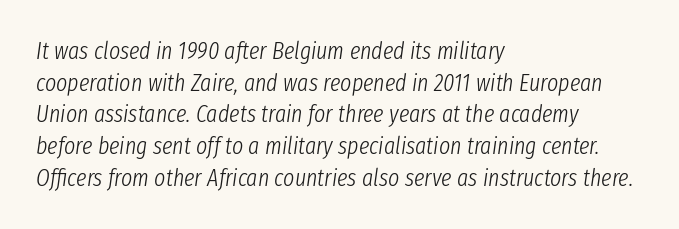
Q: Is the text bold? A: No.
Q: Is the text italic (slanted)? A: Yes, it leans right by about 8 degrees.
Q: Is the text underlined? A: No.
Q: How is the paragraph aligned? A: Left-aligned.
Q: Is the spacing between letters normal or unusually wide? A: Normal.
Q: Is the spacing between lines tight, normal or loose? A: Normal.
